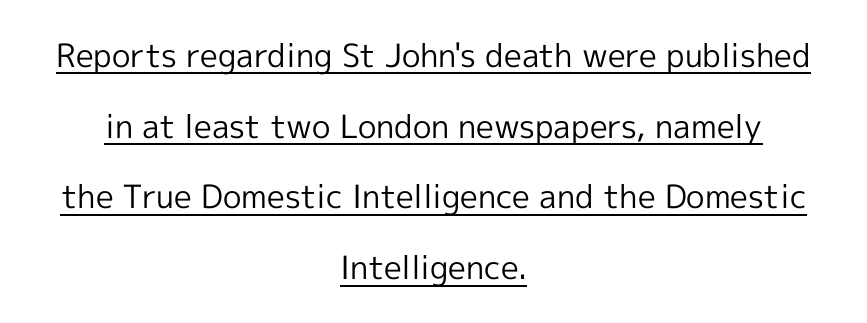
{"serif": "no", "italic": "no", "bold": "no", "weight": "regular", "width": "normal", "x_height": "medium", "monospaced": "no", "underline": "yes", "align": "center", "line_spacing": "loose", "line_spacing_ratio": 2.21, "letter_spacing": "normal", "letter_spacing_em": 0.0, "glyph_px": 32}
